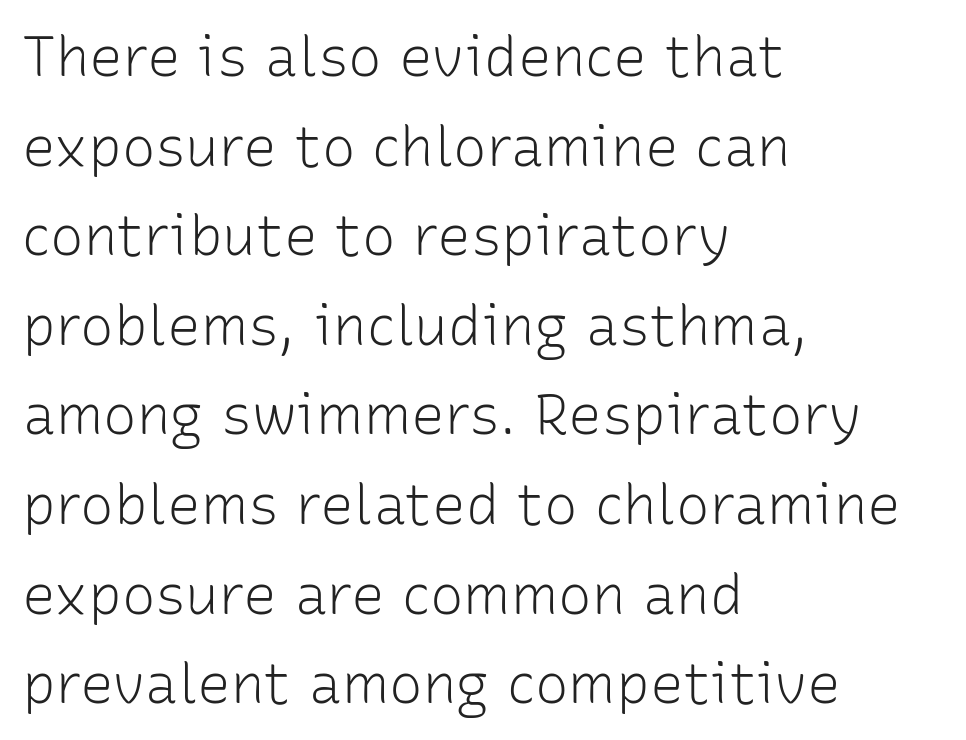
Leading: standard. The face used here is proportionally spaced, like ordinary book or web type. Nothing heavy about these letters — not bold at all. Beneath every word, the page is bare. The typeface chosen for these lines omits serifs. The face used here is rendered with its standard letterfit.
